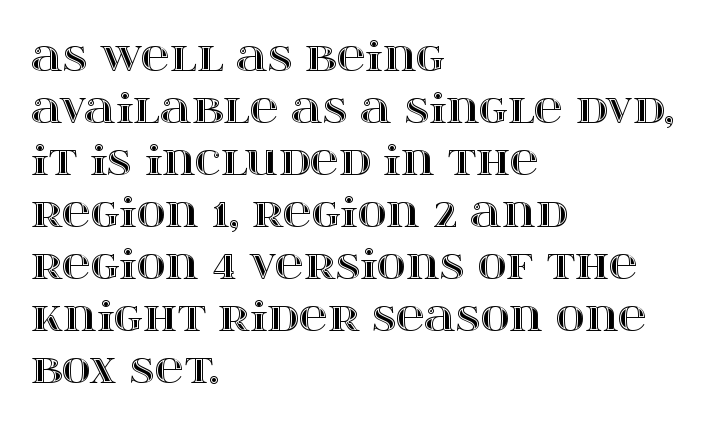
Standard letterfit; no display-style spreading of the glyphs. Does the leading feel generous? No, just average. This rendering features lettering with no underline. Every stem runs plumb, perpendicular to the baseline. Looks like regular typesetting: each glyph gets only the width it needs. The paragraph shown leans on its left margin.
